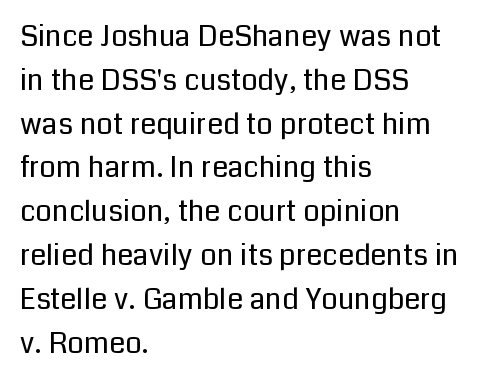
The image shows 29 px regular-weight sans-serif type, upright; set left-aligned, normal line spacing (1.51x), normal letter spacing, not underlined; low stroke contrast and a medium x-height.
